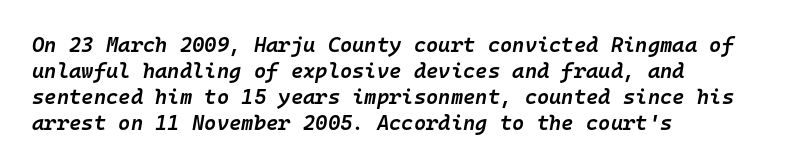
Q: Is the text bold? A: Semi-bold.
Q: Is the text italic (slanted)? A: Yes, it leans right by about 10 degrees.
Q: Is the text underlined? A: No.
Q: How is the paragraph aligned? A: Left-aligned.
Q: Is the spacing between letters normal or unusually wide? A: Normal.
